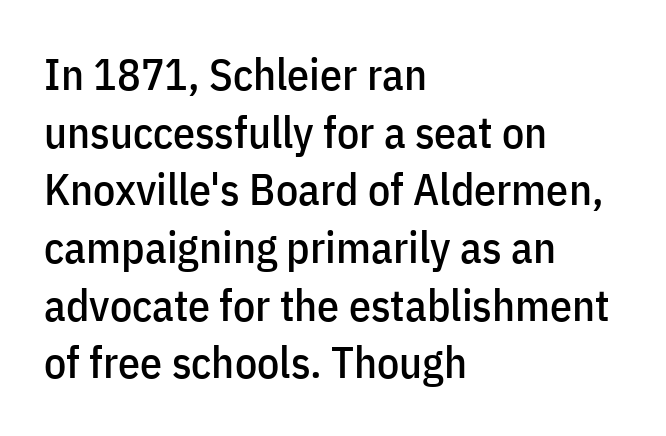
Q: Is the text italic (slanted)? A: No, it is upright.
Q: Is the typeface a serif or a sans-serif typeface? A: Sans-serif.
Q: Is the text underlined? A: No.
Q: How is the paragraph aligned? A: Left-aligned.
Q: Is the spacing between letters normal or unusually wide? A: Normal.
Q: Is the spacing between lines tight, normal or loose? A: Normal.
Q: Width (condensed, normal, or wide)? A: Condensed.
Q: Stroke contrast? A: Low.
Q: x-height? A: Medium.
Q: Monospaced? A: No.
